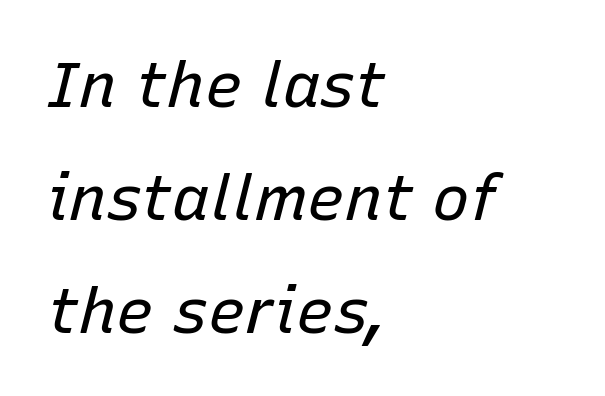
No letter is thick-stroked: the sample isn't bold. The horizontal fit of the characters is conventional and even. This sample has the flowing, uneven cadence of proportional lettering. Clear beneath every line of the passage. A typesetter would mark this as italic.
